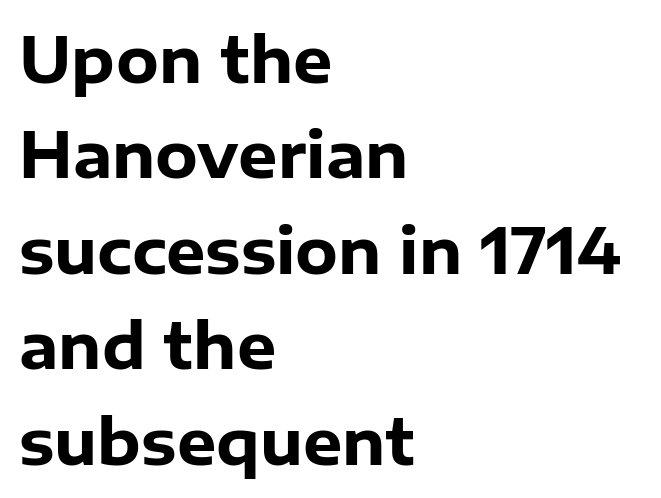
The image shows 62 px heavy sans-serif type, upright; set left-aligned, normal line spacing (1.54x), normal letter spacing, not underlined; low stroke contrast and a medium x-height.
